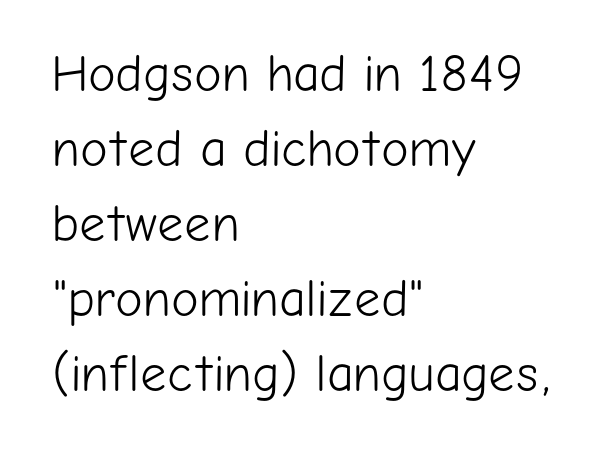
The image shows 52 px light sans-serif type, upright; set left-aligned, normal line spacing (1.44x), normal letter spacing, not underlined; low stroke contrast and a medium x-height.
